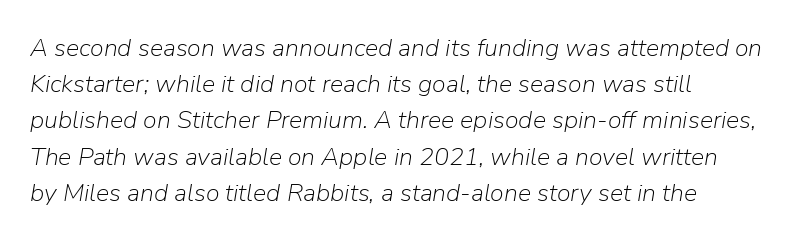
Q: Is the text bold? A: No.
Q: Is the text italic (slanted)? A: Yes, it leans right by about 9 degrees.
Q: Is the text underlined? A: No.
Q: How is the paragraph aligned? A: Left-aligned.
Q: Is the spacing between letters normal or unusually wide? A: Normal.
Q: Is the spacing between lines tight, normal or loose? A: Normal.
